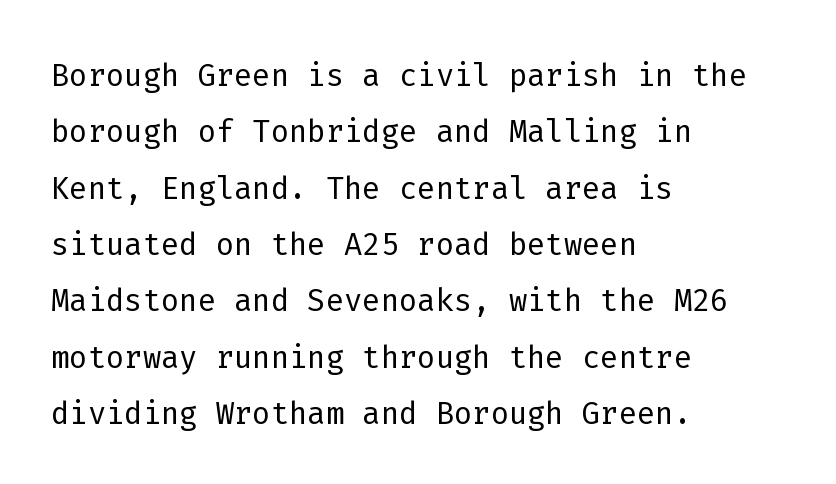
The image shows 43 px light sans-serif type, upright, monospaced; set left-aligned, normal line spacing (1.31x), normal letter spacing, not underlined; low stroke contrast and a medium x-height.
